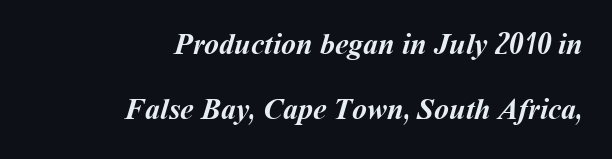
Is the letter spacing exaggerated? No — it looks like the ordinary default. Honestly, the rows look like they've been pulled way apart. The text block is weighted toward the right margin, trailing off unevenly leftward. Set as a true bold cut, around the 700 mark. Beneath every word, the page is bare.
